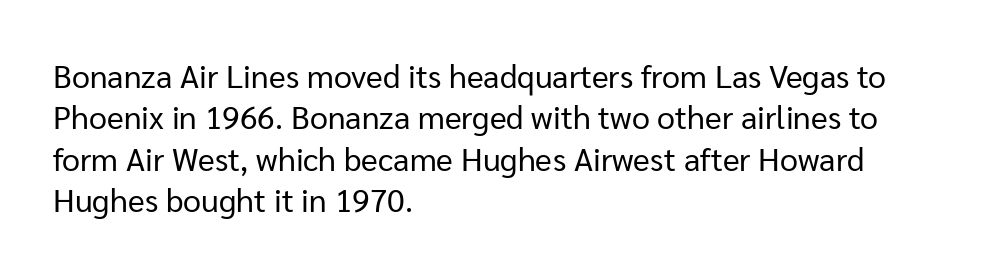
{"serif": "no", "italic": "no", "bold": "no", "weight": "regular", "width": "normal", "stroke_contrast": "low", "x_height": "medium", "monospaced": "no", "underline": "no", "align": "left", "line_spacing": "normal", "line_spacing_ratio": 1.29, "letter_spacing": "normal", "letter_spacing_em": 0.0, "glyph_px": 32}
